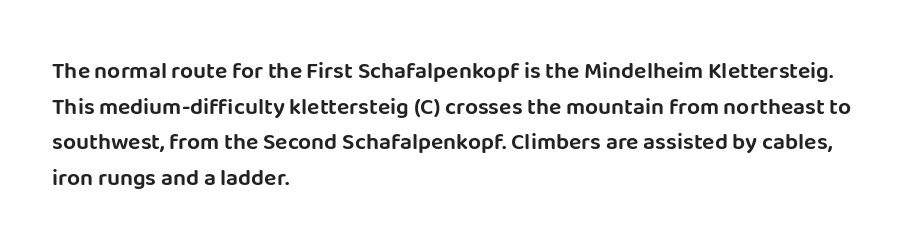
Every row of glyphs begins at an identical x-position on the left. The passage shown has conventional tracking throughout. A typesetter would mark this as roman, not italic. Letters rest on an invisible, unmarked baseline. In terms of leading, this rendering sits right in the middle.
